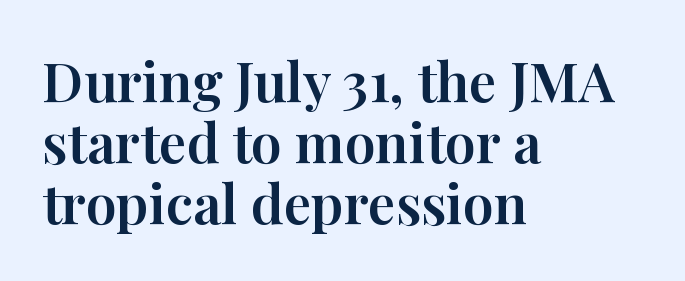
Line spacing here is tight. Honestly, there is no underline to notice here at all. The lines in this sample share a left origin and differ only in where they stop. A typesetter would mark this as roman, not italic. Do the characters align in a grid? No, the font is proportional. Are there feet on the stems? There are — it's a serif.
